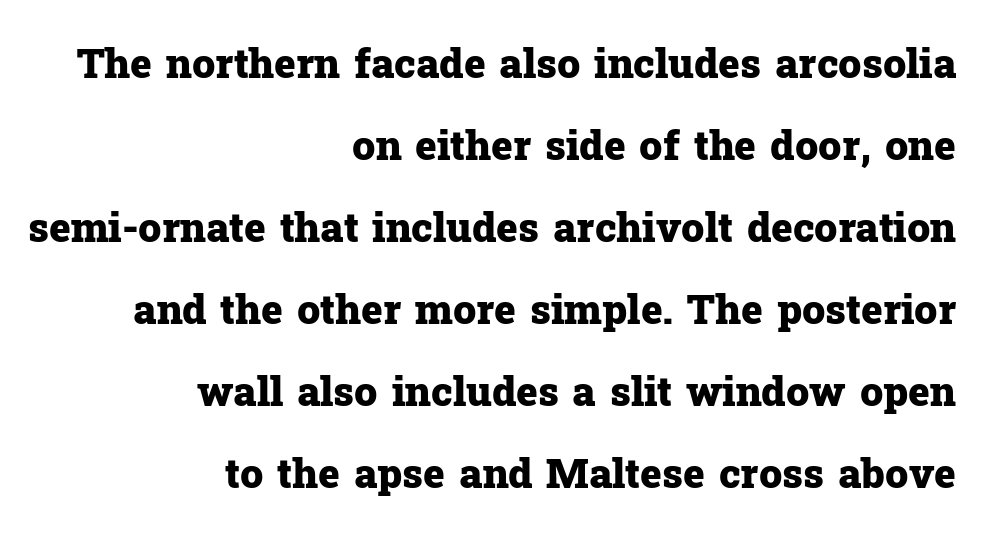
Q: Is the text bold? A: Yes.
Q: Is the text italic (slanted)? A: No, it is upright.
Q: Is the typeface a serif or a sans-serif typeface? A: Serif.
Q: Is the text underlined? A: No.
Q: How is the paragraph aligned? A: Right-aligned.
Q: Is the spacing between letters normal or unusually wide? A: Normal.
Q: Is the spacing between lines tight, normal or loose? A: Loose.
Q: Width (condensed, normal, or wide)? A: Normal.
Q: Stroke contrast? A: Low.
Q: x-height? A: Medium.
Q: Monospaced? A: No.
